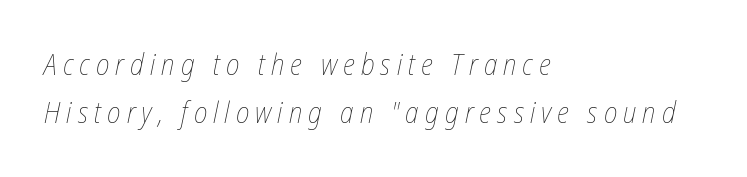
{"italic": "yes", "lean": "right", "slant_degrees": 12, "bold": "no", "weight": "thin", "width": "condensed", "stroke_contrast": "low", "x_height": "medium", "monospaced": "no", "underline": "no", "align": "left", "line_spacing": "normal", "line_spacing_ratio": 1.67, "letter_spacing": "wide", "letter_spacing_em": 0.21, "glyph_px": 29}
